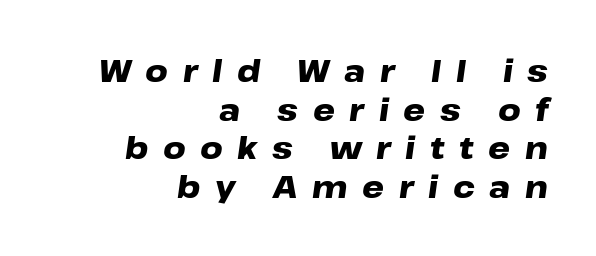
The image shows 31 px heavy, wide type, italic (leaning right); set right-aligned, normal line spacing (1.25x), unusually wide letter spacing (+0.47 em), not underlined; low stroke contrast and a medium x-height.
